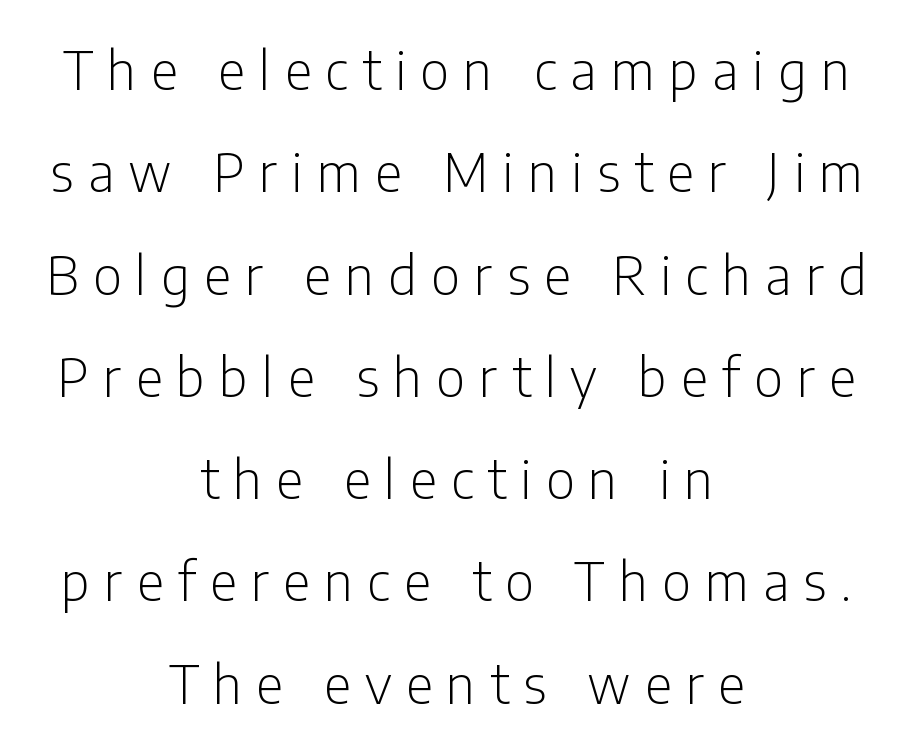
Does the lettering tilt? It doesn't — this is upright. These glyphs show unthickened strokes, regular width or finer. Students, note that the glyphs here are deliberately spaced far apart. If you folded the block vertically in half, each line would mirror itself in length.
